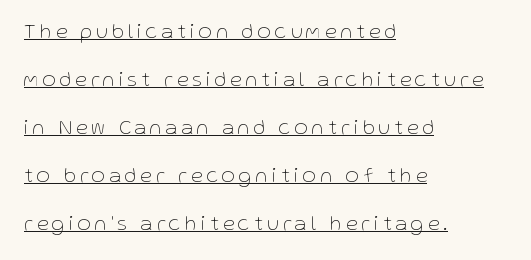
The image shows 21 px text type, upright; set left-aligned, loose line spacing (2.29x), unusually wide letter spacing (+0.2 em), underlined.
